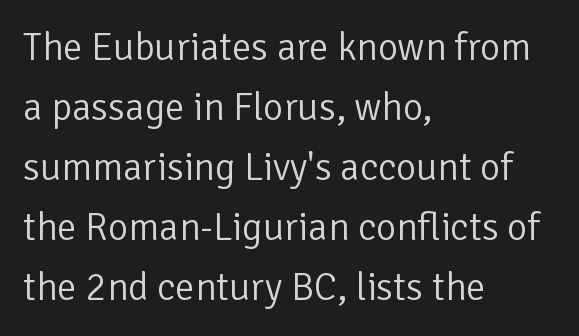
{"serif": "no", "italic": "no", "bold": "no", "weight": "light", "width": "normal", "stroke_contrast": "low", "x_height": "medium", "monospaced": "no", "underline": "no", "align": "left", "line_spacing": "normal", "line_spacing_ratio": 1.54, "letter_spacing": "normal", "letter_spacing_em": 0.0, "glyph_px": 39}
